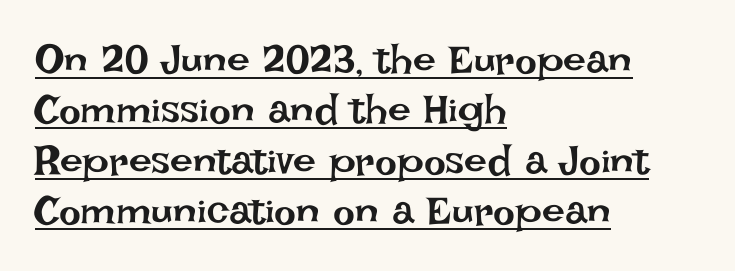
Q: Is the text bold? A: No.
Q: Is the text italic (slanted)? A: No, it is upright.
Q: Is the text underlined? A: Yes.
Q: How is the paragraph aligned? A: Left-aligned.
Q: Is the spacing between letters normal or unusually wide? A: Normal.
Q: Width (condensed, normal, or wide)? A: Normal.
Q: Stroke contrast? A: Low.
Q: x-height? A: Large.
Q: Monospaced? A: No.
